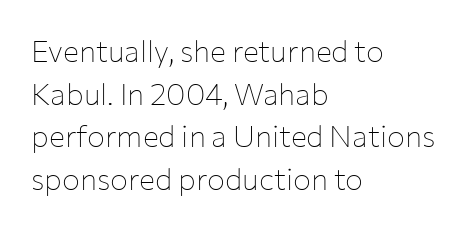
Q: Is the text bold? A: No.
Q: Is the text italic (slanted)? A: No, it is upright.
Q: Is the typeface a serif or a sans-serif typeface? A: Sans-serif.
Q: Is the text underlined? A: No.
Q: How is the paragraph aligned? A: Left-aligned.
Q: Is the spacing between letters normal or unusually wide? A: Normal.
Q: Is the spacing between lines tight, normal or loose? A: Normal.
Q: Width (condensed, normal, or wide)? A: Normal.
Q: Stroke contrast? A: Low.
Q: x-height? A: Medium.
Q: Monospaced? A: No.
